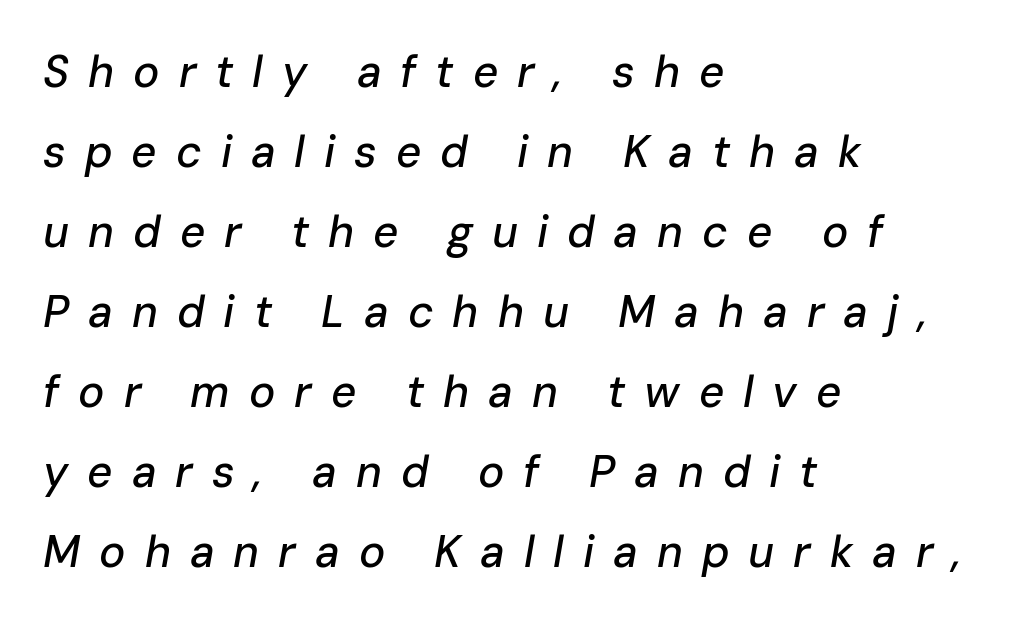
{"italic": "yes", "lean": "right", "slant_degrees": 10, "width": "normal", "stroke_contrast": "low", "x_height": "medium", "monospaced": "no", "underline": "no", "align": "left", "line_spacing_ratio": 1.82, "letter_spacing": "wide", "letter_spacing_em": 0.43, "glyph_px": 44}
